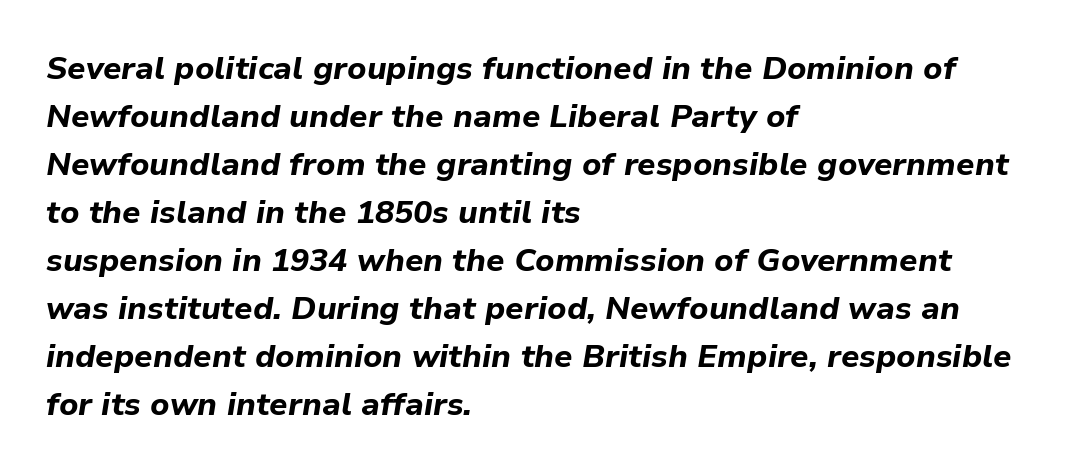
{"italic": "yes", "lean": "right", "slant_degrees": 9, "bold": "yes", "weight": "bold", "width": "normal", "stroke_contrast": "low", "x_height": "medium", "monospaced": "no", "underline": "no", "align": "left", "line_spacing": "normal", "line_spacing_ratio": 1.5, "letter_spacing": "normal", "letter_spacing_em": 0.0, "glyph_px": 32}
